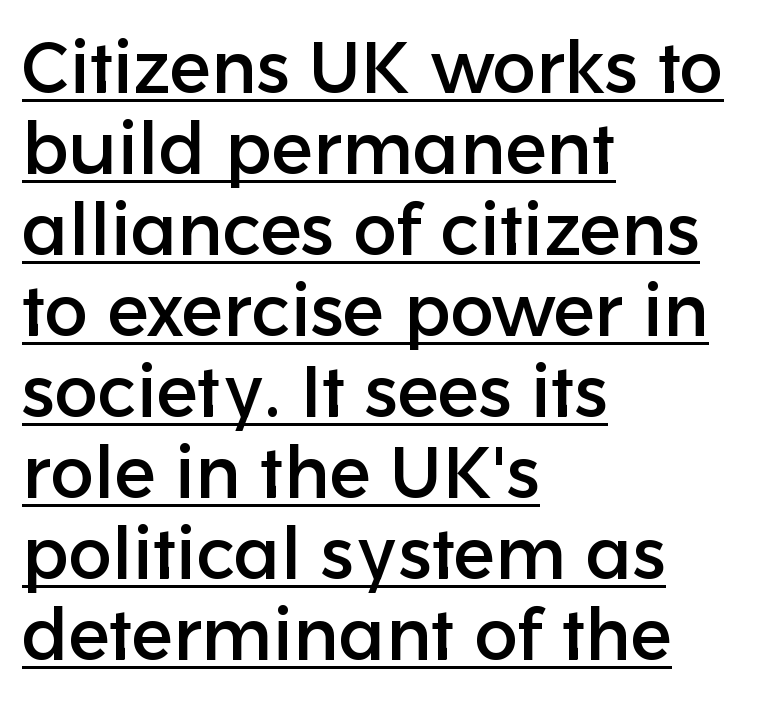
Q: Is the text italic (slanted)? A: No, it is upright.
Q: Is the typeface a serif or a sans-serif typeface? A: Sans-serif.
Q: Is the text underlined? A: Yes.
Q: How is the paragraph aligned? A: Left-aligned.
Q: Is the spacing between letters normal or unusually wide? A: Normal.
Q: Is the spacing between lines tight, normal or loose? A: Tight.
Q: Width (condensed, normal, or wide)? A: Normal.
Q: Stroke contrast? A: Low.
Q: x-height? A: Medium.
Q: Monospaced? A: No.
